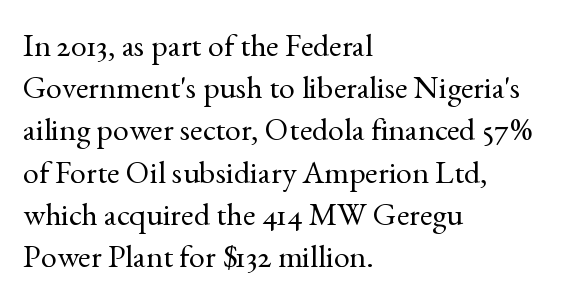
Q: Is the text bold? A: No.
Q: Is the text italic (slanted)? A: No, it is upright.
Q: Is the typeface a serif or a sans-serif typeface? A: Serif.
Q: Is the text underlined? A: No.
Q: How is the paragraph aligned? A: Left-aligned.
Q: Is the spacing between letters normal or unusually wide? A: Normal.
Q: Is the spacing between lines tight, normal or loose? A: Normal.
Q: Width (condensed, normal, or wide)? A: Normal.
Q: x-height? A: Small.
Q: Monospaced? A: No.
